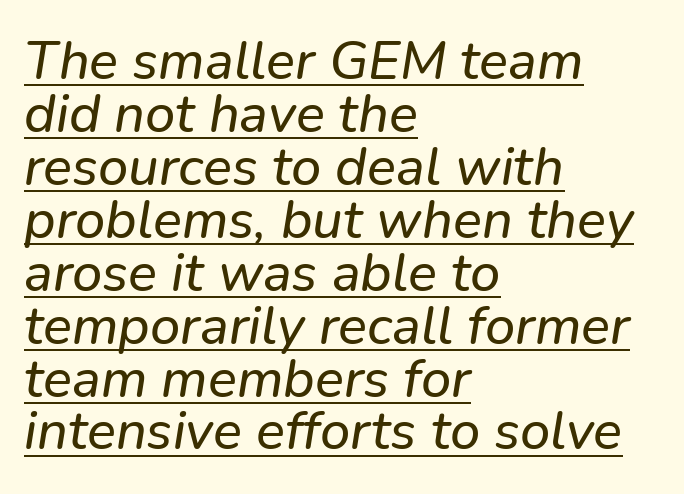
Q: Is the typeface a serif or a sans-serif typeface? A: Sans-serif.
Q: Is the text underlined? A: Yes.
Q: How is the paragraph aligned? A: Left-aligned.
Q: Is the spacing between letters normal or unusually wide? A: Normal.
Q: Is the spacing between lines tight, normal or loose? A: Tight.
Q: Width (condensed, normal, or wide)? A: Normal.
Q: Stroke contrast? A: Low.
Q: x-height? A: Medium.
Q: Monospaced? A: No.
